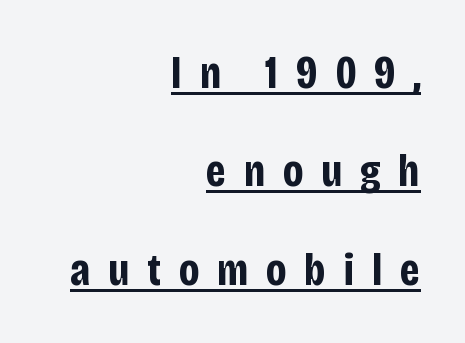
The image shows 46 px bold, condensed sans-serif type, upright; set right-aligned, loose line spacing (2.14x), unusually wide letter spacing (+0.38 em), underlined; low stroke contrast and a large x-height.
